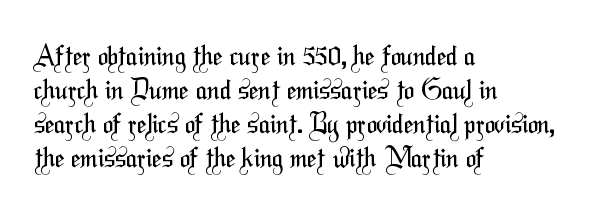
The lines sit at an ordinary, default distance from one another. Nothing heavy about these letters — not bold at all. Underlining? Definitely not there. Left-aligned paragraph, ragged on the right.
